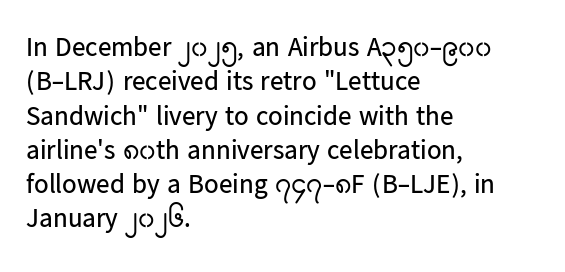
Q: Is the text bold? A: No.
Q: Is the text italic (slanted)? A: No, it is upright.
Q: Is the text underlined? A: No.
Q: How is the paragraph aligned? A: Left-aligned.
Q: Is the spacing between letters normal or unusually wide? A: Normal.
Q: Is the spacing between lines tight, normal or loose? A: Normal.
